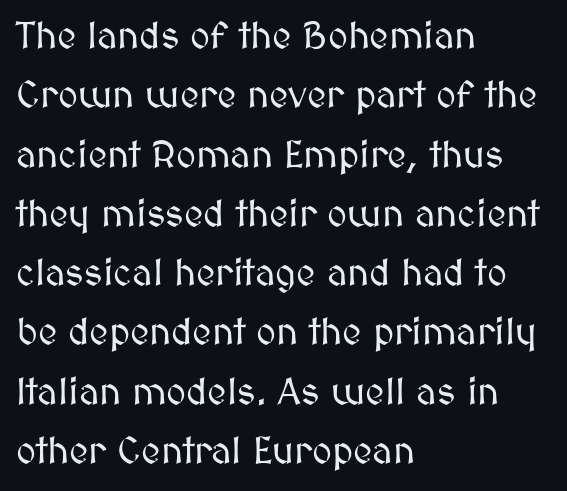
Q: Is the text italic (slanted)? A: No, it is upright.
Q: Is the text underlined? A: No.
Q: How is the paragraph aligned? A: Left-aligned.
Q: Is the spacing between letters normal or unusually wide? A: Normal.
Q: Is the spacing between lines tight, normal or loose? A: Normal.
Q: Width (condensed, normal, or wide)? A: Normal.
Q: Stroke contrast? A: Medium.
Q: x-height? A: Medium.
Q: Monospaced? A: No.
